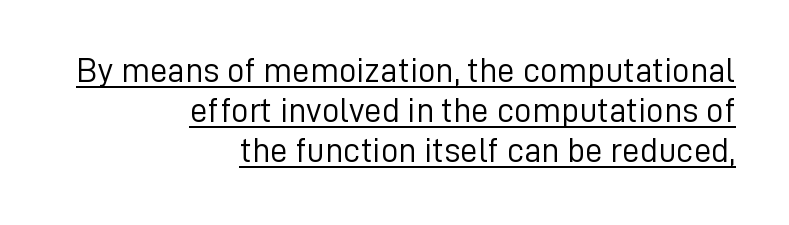
Q: Is the text bold? A: No.
Q: Is the text italic (slanted)? A: No, it is upright.
Q: Is the typeface a serif or a sans-serif typeface? A: Sans-serif.
Q: Is the text underlined? A: Yes.
Q: How is the paragraph aligned? A: Right-aligned.
Q: Is the spacing between letters normal or unusually wide? A: Normal.
Q: Is the spacing between lines tight, normal or loose? A: Tight.
Q: Width (condensed, normal, or wide)? A: Normal.
Q: Stroke contrast? A: Low.
Q: x-height? A: Medium.
Q: Monospaced? A: No.
